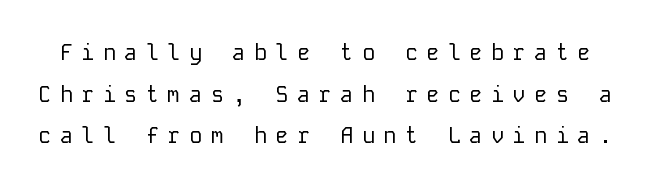
{"italic": "no", "bold": "no", "underline": "no", "line_spacing_ratio": 1.89, "letter_spacing": "wide", "letter_spacing_em": 0.38, "glyph_px": 22}
